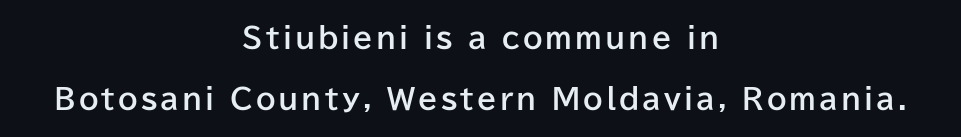
The image shows 28 px bold sans-serif type, upright; set centered, loose line spacing (2.18x), not underlined; low stroke contrast and a medium x-height.
